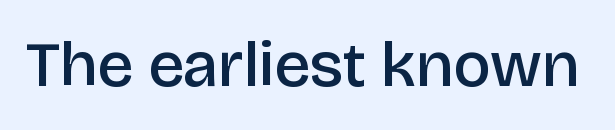
The image shows 64 px semibold sans-serif type, upright; set normal letter spacing, not underlined; low stroke contrast and a large x-height.
